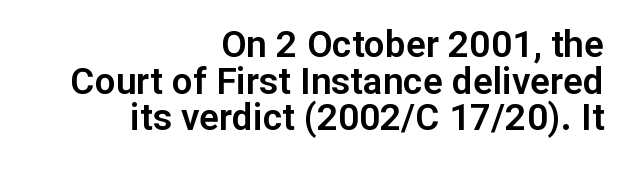
{"serif": "no", "italic": "no", "width": "normal", "stroke_contrast": "low", "x_height": "medium", "monospaced": "no", "underline": "no", "align": "right", "line_spacing": "tight", "line_spacing_ratio": 0.99, "letter_spacing": "normal", "letter_spacing_em": 0.0, "glyph_px": 37}
